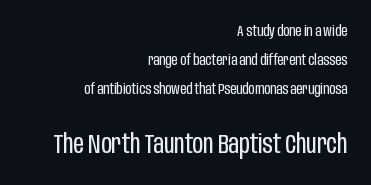
The line-height multiplier appears high, well above default. No letter is thick-stroked: the sample isn't bold. Posture: upright roman. Notice how the passage keeps a crisp vertical edge on the right only. The lower block of text is set noticeably larger than the block above it.
